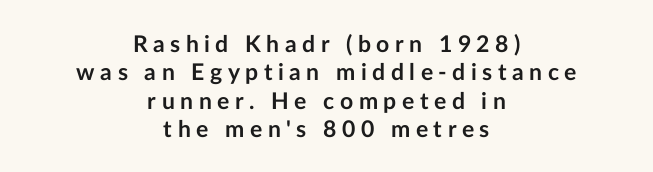
The image shows 23 px bold type, upright; set centered, line spacing 1.23x, unusually wide letter spacing (+0.24 em), not underlined.
